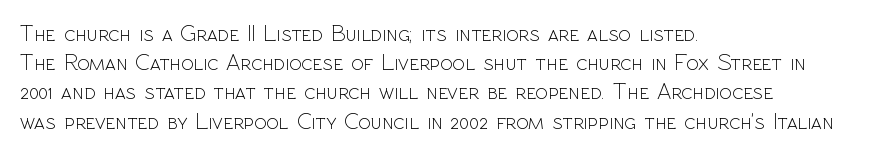
The image shows 23 px text type, upright; set left-aligned, normal line spacing (1.27x), normal letter spacing, not underlined.
